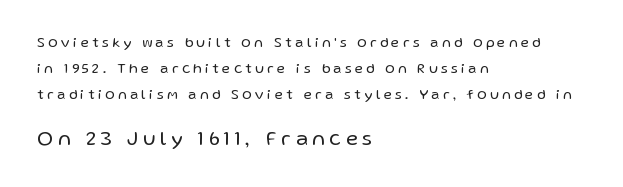
The image shows 20 px text type, upright; set left-aligned, line spacing 1.87x, unusually wide letter spacing (+0.25 em), not underlined; the second (bottom) block is 1.43x larger.
